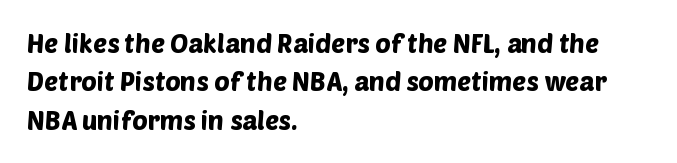
The image shows 26 px text type; set left-aligned, normal line spacing (1.48x), normal letter spacing, not underlined.
